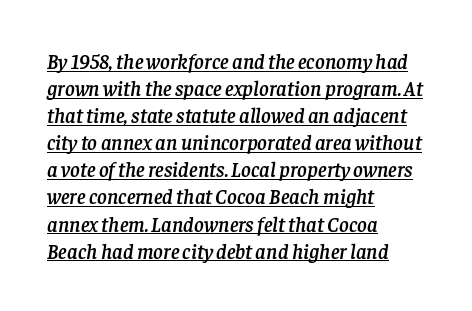
Standard letterfit; no display-style spreading of the glyphs. Successive baselines arrive at the customary interval. Caption: multi-line text, flush left, ragged right. Is the type slanted? Yes — the strokes lean at a clear angle. Underlined type.
